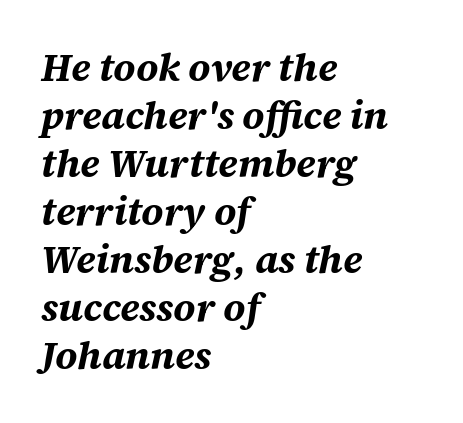
Q: Is the text bold? A: Yes.
Q: Is the text italic (slanted)? A: Yes, it leans right by about 12 degrees.
Q: Is the text underlined? A: No.
Q: How is the paragraph aligned? A: Left-aligned.
Q: Is the spacing between letters normal or unusually wide? A: Normal.
Q: Width (condensed, normal, or wide)? A: Normal.
Q: Stroke contrast? A: Medium.
Q: x-height? A: Large.
Q: Monospaced? A: No.
